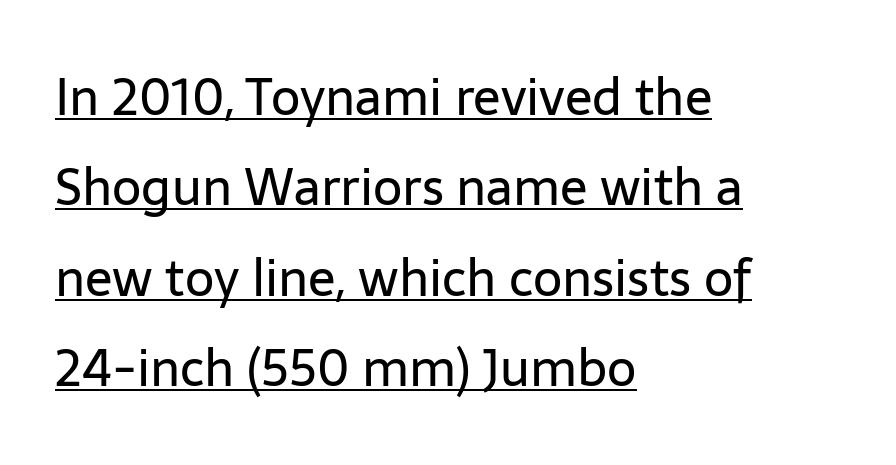
{"serif": "no", "italic": "no", "bold": "no", "weight": "regular", "width": "normal", "stroke_contrast": "low", "x_height": "medium", "monospaced": "no", "underline": "yes", "align": "left", "line_spacing_ratio": 1.77, "letter_spacing": "normal", "letter_spacing_em": 0.0, "glyph_px": 51}
